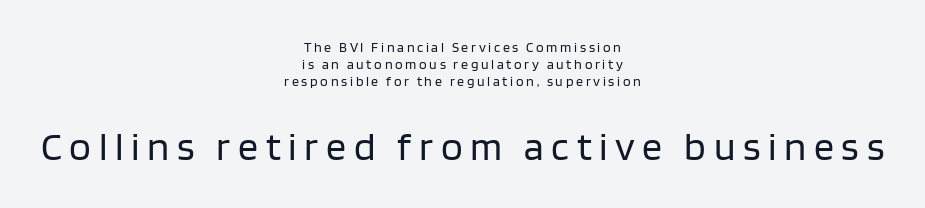
Q: Is the text bold? A: No.
Q: Is the text italic (slanted)? A: No, it is upright.
Q: Is the typeface a serif or a sans-serif typeface? A: Sans-serif.
Q: Is the text underlined? A: No.
Q: How is the paragraph aligned? A: Centered.
Q: Which block of text is set in a larger size, the first (top) or the second (bottom)? A: The second (bottom) one.
Q: Width (condensed, normal, or wide)? A: Normal.
Q: Stroke contrast? A: Low.
Q: x-height? A: Large.
Q: Monospaced? A: No.
